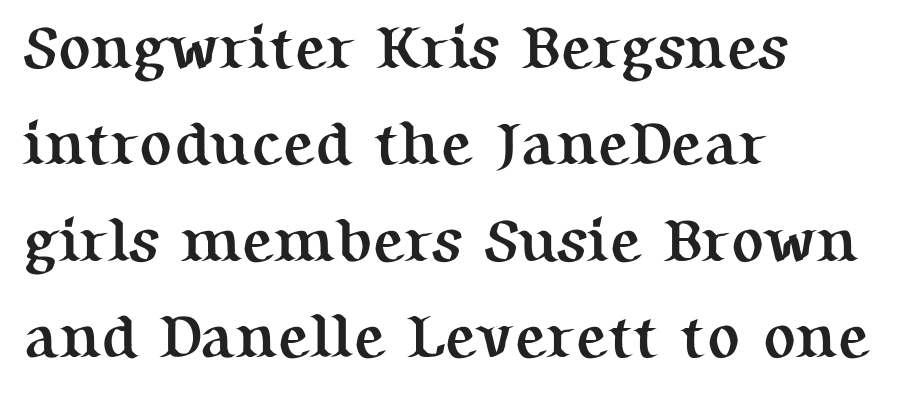
The image shows 61 px semibold serif type, upright; set left-aligned, normal line spacing (1.58x), normal letter spacing, not underlined; medium stroke contrast and a medium x-height.
